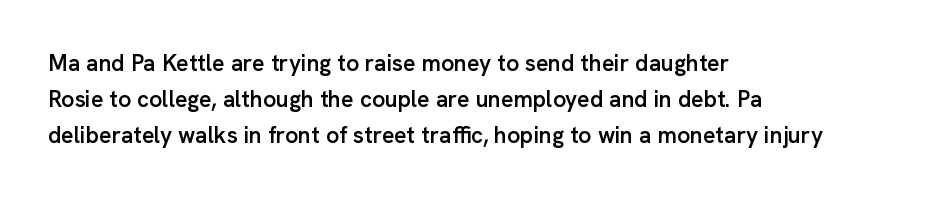
Q: Is the text bold? A: Semi-bold.
Q: Is the text italic (slanted)? A: No, it is upright.
Q: Is the text underlined? A: No.
Q: How is the paragraph aligned? A: Left-aligned.
Q: Is the spacing between letters normal or unusually wide? A: Normal.
Q: Is the spacing between lines tight, normal or loose? A: Normal.
